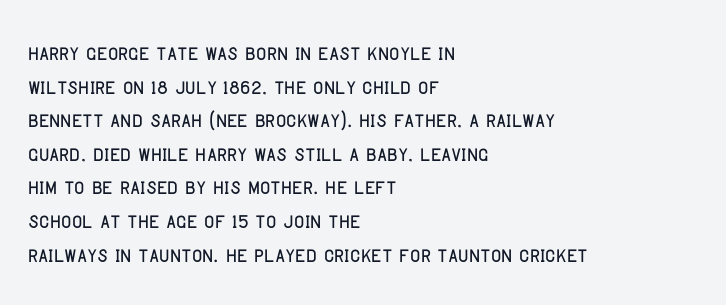
Posture: vertical. Default kerning and tracking; the words read as compact shapes. These lines stack with their left ends in a neat column. The letters advance in unequal steps, a hallmark of proportional type. Nobody drew a line under any word here.
